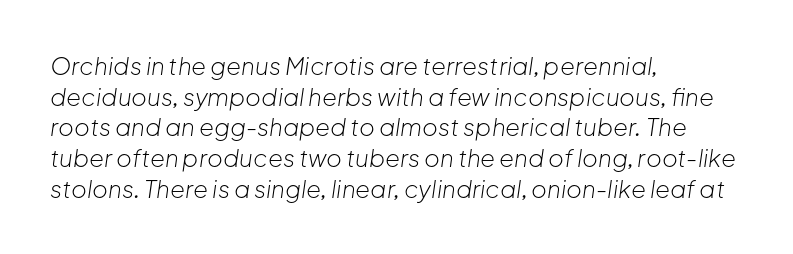
{"italic": "yes", "lean": "right", "slant_degrees": 8, "bold": "no", "underline": "no", "align": "left", "line_spacing": "normal", "line_spacing_ratio": 1.28, "letter_spacing": "normal", "letter_spacing_em": 0.0, "glyph_px": 24}
